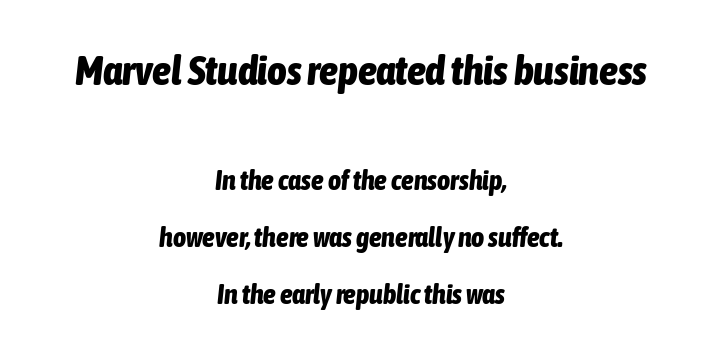
The image shows 42 px bold, condensed type, italic (leaning right); set centered, loose line spacing (2.02x), normal letter spacing, not underlined; the first (top) block is 1.5x larger; low stroke contrast and a medium x-height.
